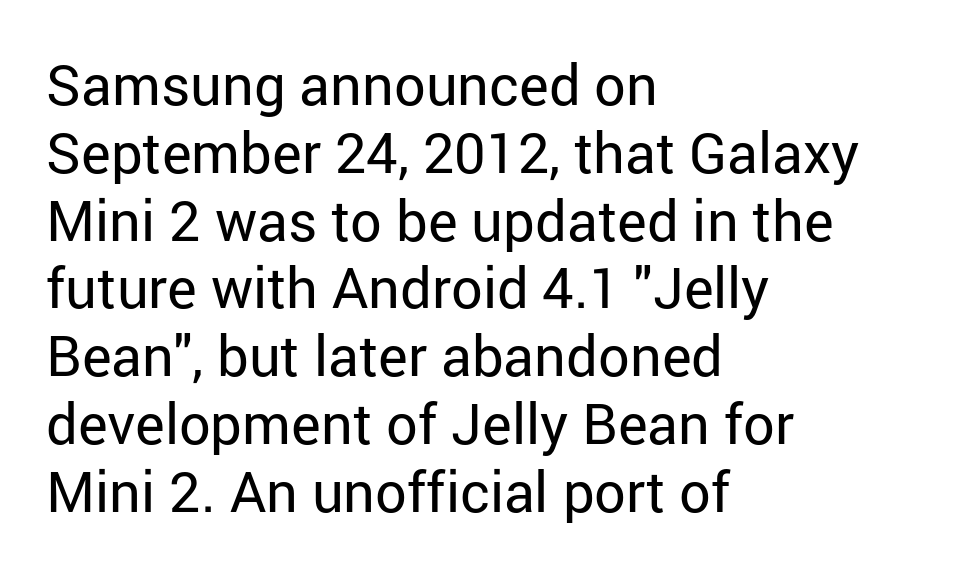
{"serif": "no", "italic": "no", "bold": "no", "weight": "regular", "width": "normal", "stroke_contrast": "low", "x_height": "medium", "monospaced": "no", "underline": "no", "align": "left", "line_spacing_ratio": 1.21, "letter_spacing": "normal", "letter_spacing_em": 0.0, "glyph_px": 56}
